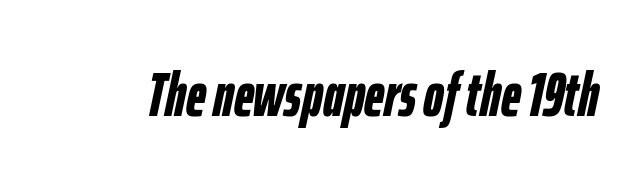
{"italic": "yes", "lean": "right", "slant_degrees": 12, "bold": "yes", "weight": "semibold", "width": "condensed", "stroke_contrast": "low", "x_height": "medium", "monospaced": "no", "underline": "no", "letter_spacing": "normal", "letter_spacing_em": 0.0, "glyph_px": 62}
